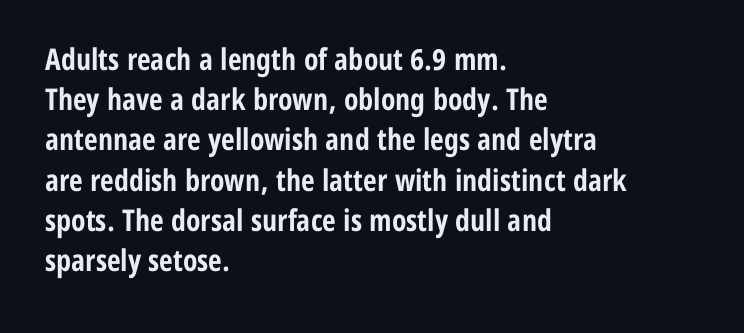
Q: Is the text bold? A: Yes.
Q: Is the text italic (slanted)? A: No, it is upright.
Q: Is the typeface a serif or a sans-serif typeface? A: Sans-serif.
Q: Is the text underlined? A: No.
Q: How is the paragraph aligned? A: Left-aligned.
Q: Is the spacing between letters normal or unusually wide? A: Normal.
Q: Is the spacing between lines tight, normal or loose? A: Normal.
Q: Width (condensed, normal, or wide)? A: Condensed.
Q: Stroke contrast? A: Low.
Q: x-height? A: Medium.
Q: Monospaced? A: No.
